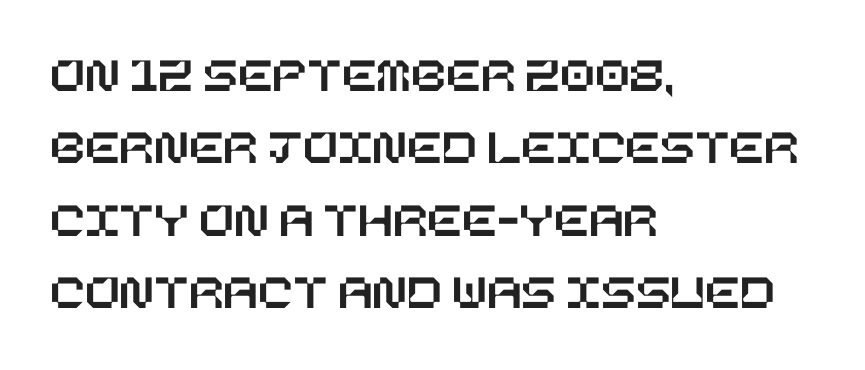
Q: Is the text italic (slanted)? A: No, it is upright.
Q: Is the text underlined? A: No.
Q: How is the paragraph aligned? A: Left-aligned.
Q: Is the spacing between letters normal or unusually wide? A: Normal.
Q: Is the spacing between lines tight, normal or loose? A: Normal.
Q: Width (condensed, normal, or wide)? A: Normal.
Q: Stroke contrast? A: Low.
Q: x-height? A: Large.
